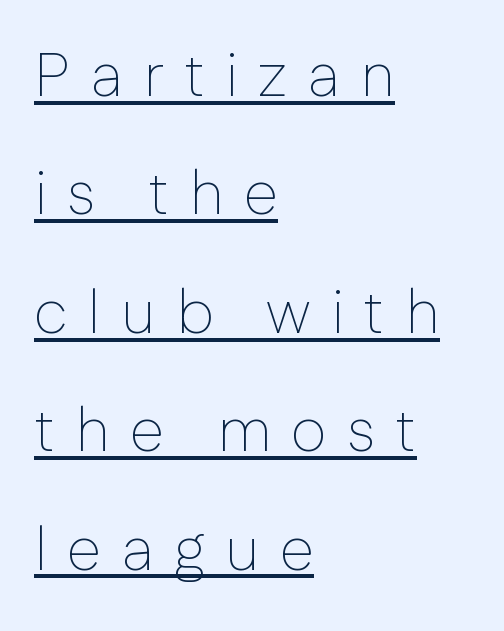
The lettering is marked with a stroke running underneath it. Airy leading. Here the designer chose a conventional face with non-uniform glyph widths. A quiet, ordinary-to-light weight characterises the typeface.
